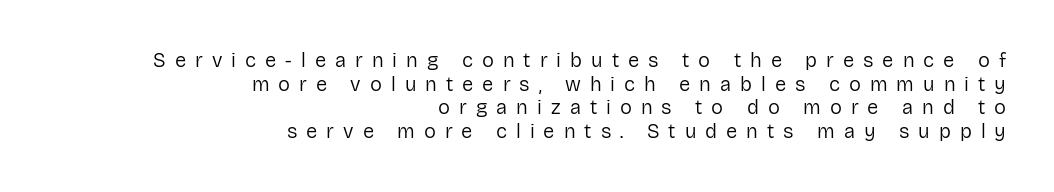
Quick note: underline off. The strokes are not fattened; the text isn't bold. The letterforms stand isolated, each surrounded by extra space. Line ends are locked; line starts wander. The typography opts for an upright posture over an oblique one.
